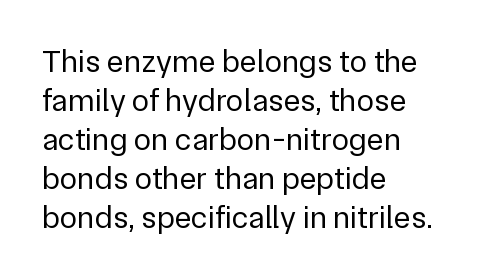
The lettering stays uniformly vertical, giving the passage a roman look. Observe the ordinary spacing: letters are neighbours, not strangers. The foot of each line stays bare and open. The passage is arranged the way most books set body copy — flush left. Stem width sits at or under what a default text font uses. Is this a fixed-width face? No — the glyphs have proportional, varying widths.
